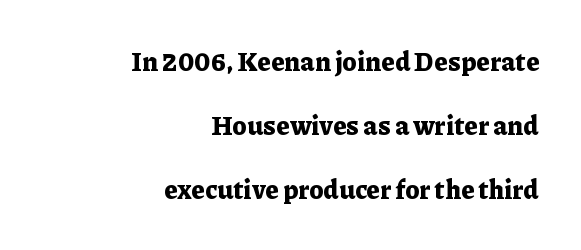
Q: Is the text bold? A: Yes.
Q: Is the text italic (slanted)? A: No, it is upright.
Q: Is the text underlined? A: No.
Q: How is the paragraph aligned? A: Right-aligned.
Q: Is the spacing between letters normal or unusually wide? A: Normal.
Q: Is the spacing between lines tight, normal or loose? A: Loose.
